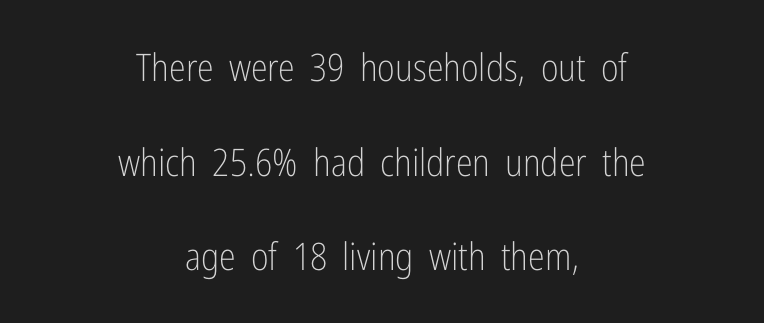
Caption: standard tracking, unaltered. A sans-serif font was chosen for this passage. Letters have the restrained weight of plain body copy at most. The letters advance in unequal steps, a hallmark of proportional type. Where is the straight margin? There isn't one; the lines are centered. Designer's note — italics off, roman on.
